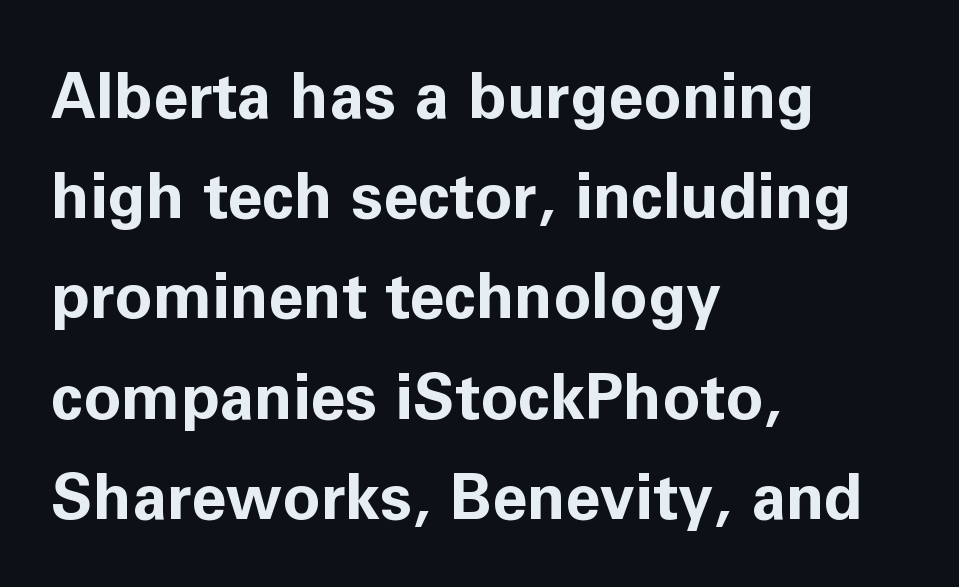
{"serif": "no", "italic": "no", "bold": "yes", "weight": "bold", "width": "normal", "stroke_contrast": "low", "x_height": "medium", "monospaced": "no", "underline": "no", "align": "left", "line_spacing": "normal", "line_spacing_ratio": 1.59, "letter_spacing": "normal", "letter_spacing_em": 0.0, "glyph_px": 63}
